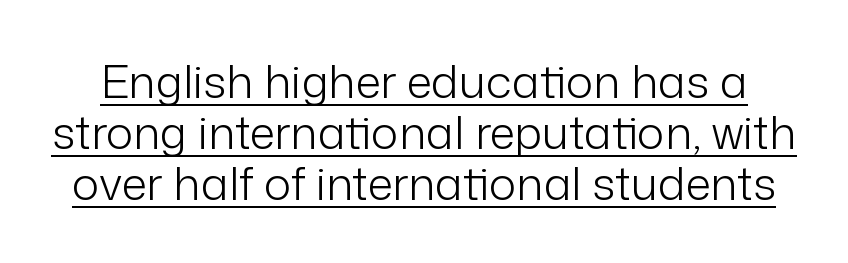
{"serif": "no", "italic": "no", "bold": "no", "weight": "light", "width": "normal", "stroke_contrast": "low", "x_height": "medium", "monospaced": "no", "underline": "yes", "line_spacing": "tight", "line_spacing_ratio": 1.11, "letter_spacing": "normal", "letter_spacing_em": 0.0, "glyph_px": 46}
